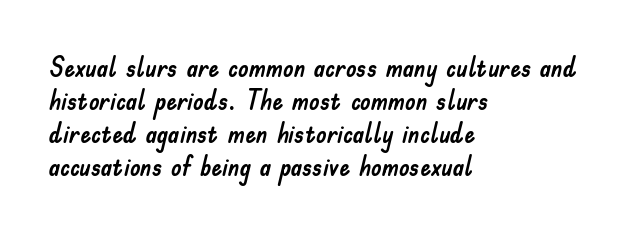
{"underline": "no", "align": "left", "line_spacing_ratio": 1.22, "letter_spacing": "normal", "letter_spacing_em": 0.0, "glyph_px": 27}
